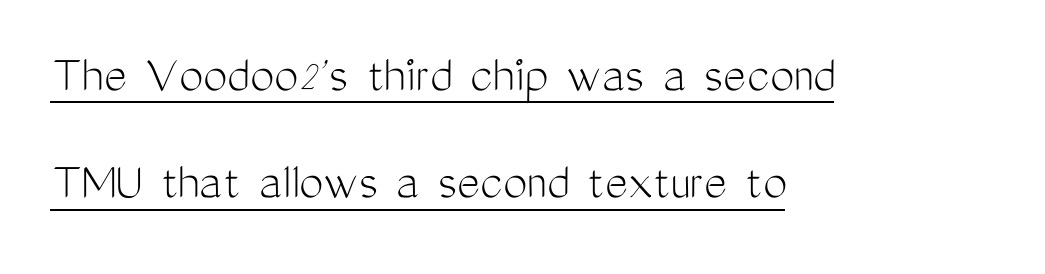
Q: Is the text bold? A: No.
Q: Is the text italic (slanted)? A: No, it is upright.
Q: Is the typeface a serif or a sans-serif typeface? A: Sans-serif.
Q: Is the text underlined? A: Yes.
Q: How is the paragraph aligned? A: Left-aligned.
Q: Is the spacing between letters normal or unusually wide? A: Normal.
Q: Is the spacing between lines tight, normal or loose? A: Loose.
Q: Width (condensed, normal, or wide)? A: Condensed.
Q: Stroke contrast? A: Medium.
Q: x-height? A: Medium.
Q: Monospaced? A: No.
